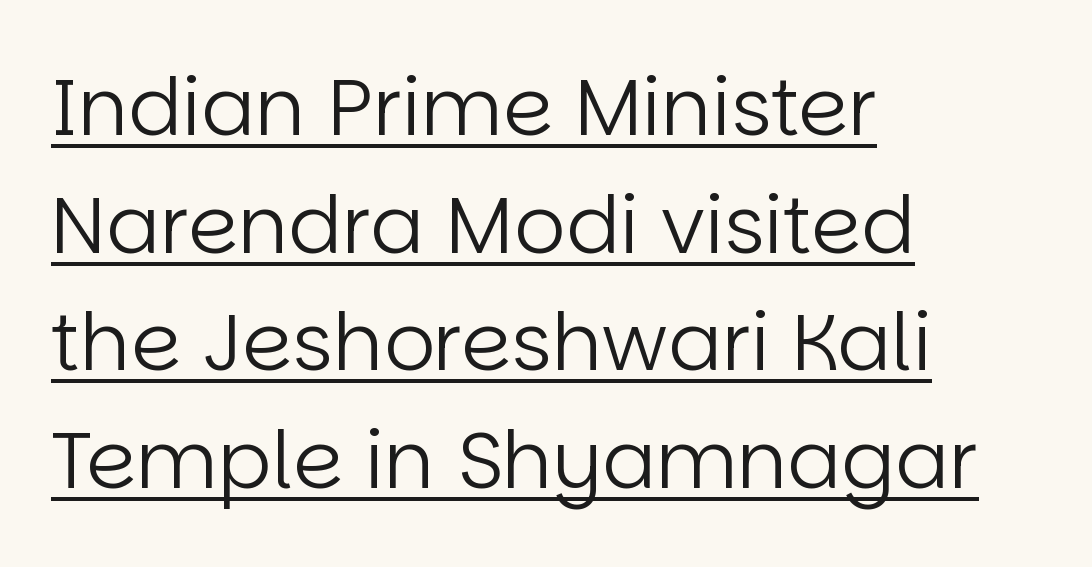
Designer's note — italics off, roman on. Emphasis is given by a line drawn under the lettering. A typesetter would call this leading conventional body-copy spacing. Weight class: somewhere from thin through regular. The typesetter chose a ragged-right arrangement here.
